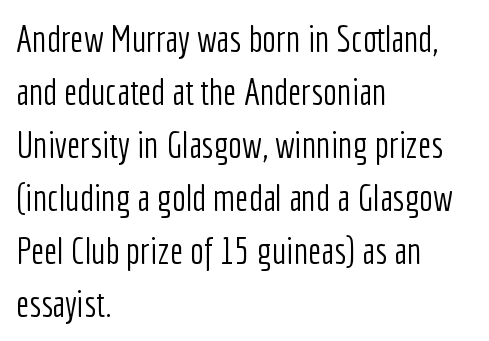
{"serif": "no", "italic": "no", "bold": "no", "weight": "light", "width": "condensed", "stroke_contrast": "low", "x_height": "medium", "monospaced": "no", "underline": "no", "align": "left", "line_spacing": "normal", "line_spacing_ratio": 1.43, "letter_spacing": "normal", "letter_spacing_em": 0.0, "glyph_px": 37}
